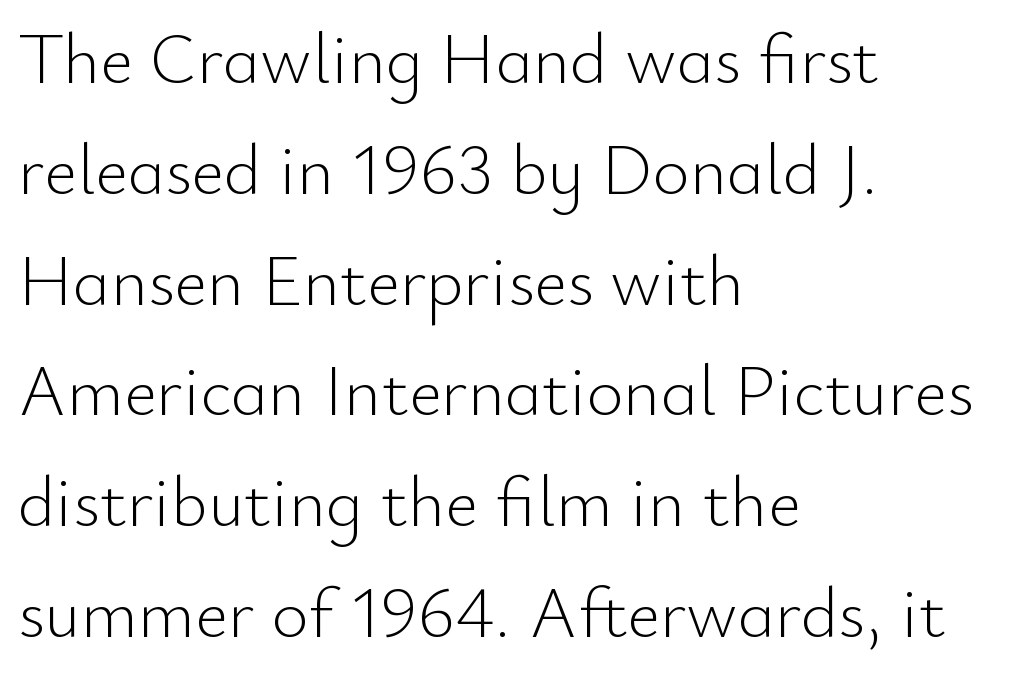
Q: Is the text bold? A: No.
Q: Is the text italic (slanted)? A: No, it is upright.
Q: Is the typeface a serif or a sans-serif typeface? A: Sans-serif.
Q: Is the text underlined? A: No.
Q: How is the paragraph aligned? A: Left-aligned.
Q: Is the spacing between letters normal or unusually wide? A: Normal.
Q: Is the spacing between lines tight, normal or loose? A: Normal.
Q: Width (condensed, normal, or wide)? A: Normal.
Q: Stroke contrast? A: Low.
Q: x-height? A: Small.
Q: Monospaced? A: No.
